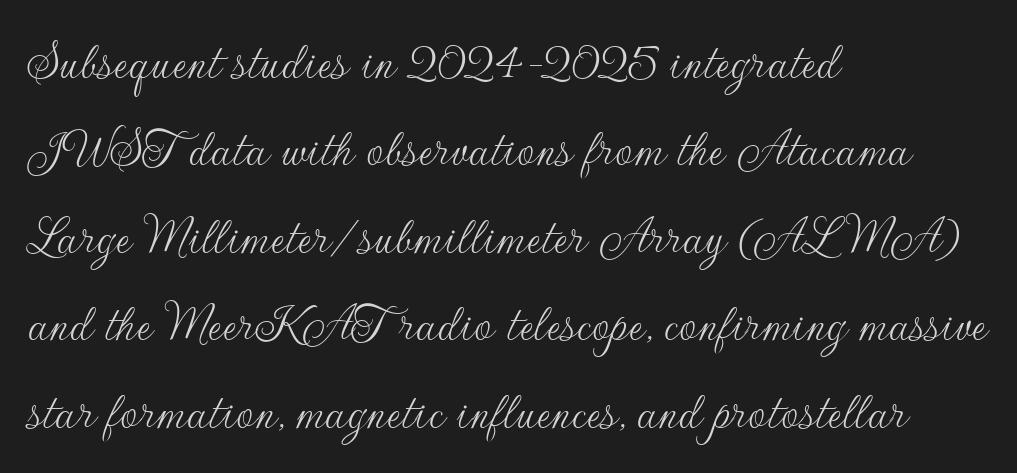
Proportional: the letters do not fall into vertical columns. Between one letter and the next there's only the usual sliver of space. Vertical spacing — default. Is the type heavy? It reads as light-to-regular instead. The glyphs in this specimen are sans serif.
